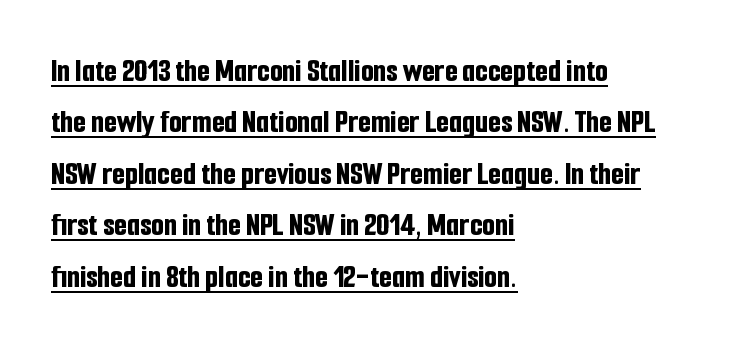
The image shows 33 px bold, condensed sans-serif type, upright; set left-aligned, normal line spacing (1.56x), normal letter spacing, underlined; low stroke contrast and a medium x-height.
